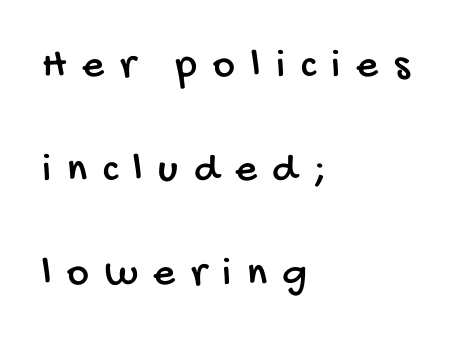
The image shows 42 px condensed sans-serif type; set left-aligned, loose line spacing (2.48x), unusually wide letter spacing (+0.38 em), not underlined; low stroke contrast and a large x-height.
